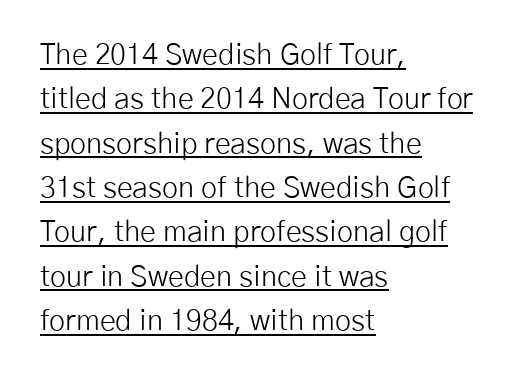
The vertical gap from one line to the next is medium. The sample's only ornament is a line tracing under the words. Left-aligned paragraph, ragged on the right. The characters display no serif detailing; their extremities are plain. The rendering uses natural spacing where letterforms have individual widths.
